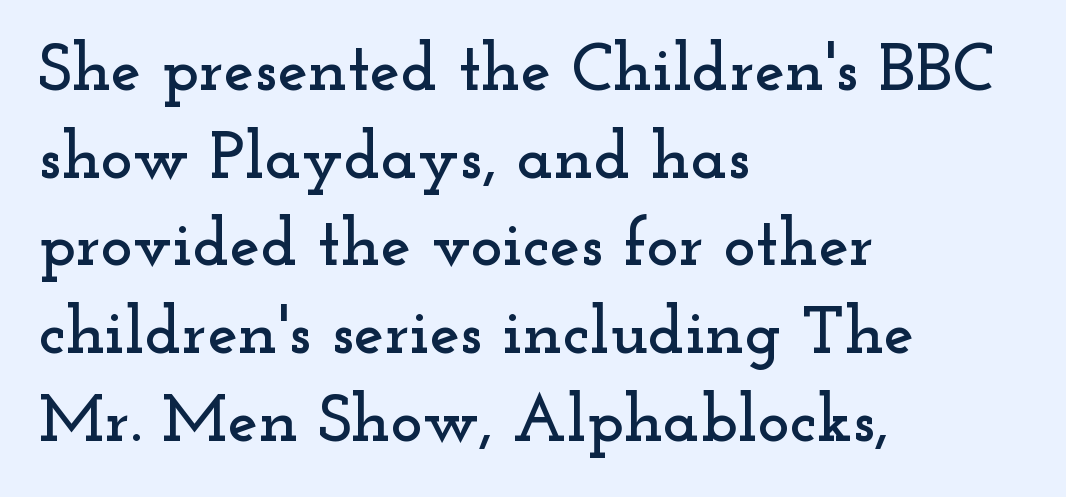
The image shows 68 px wide serif type, upright; set left-aligned, normal line spacing (1.29x), normal letter spacing, not underlined; low stroke contrast and a small x-height.
